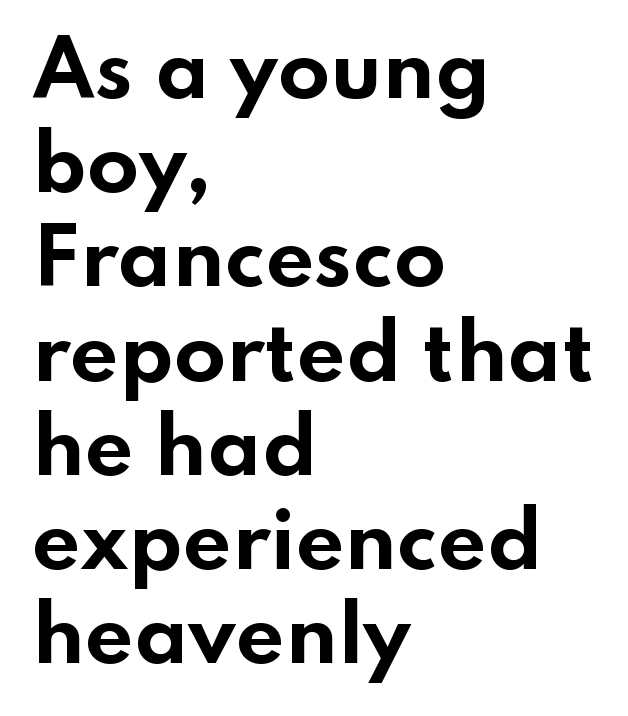
Q: Is the text bold? A: Yes.
Q: Is the text italic (slanted)? A: No, it is upright.
Q: Is the typeface a serif or a sans-serif typeface? A: Sans-serif.
Q: Is the text underlined? A: No.
Q: How is the paragraph aligned? A: Left-aligned.
Q: Is the spacing between letters normal or unusually wide? A: Normal.
Q: Width (condensed, normal, or wide)? A: Wide.
Q: Stroke contrast? A: Low.
Q: x-height? A: Small.
Q: Monospaced? A: No.
